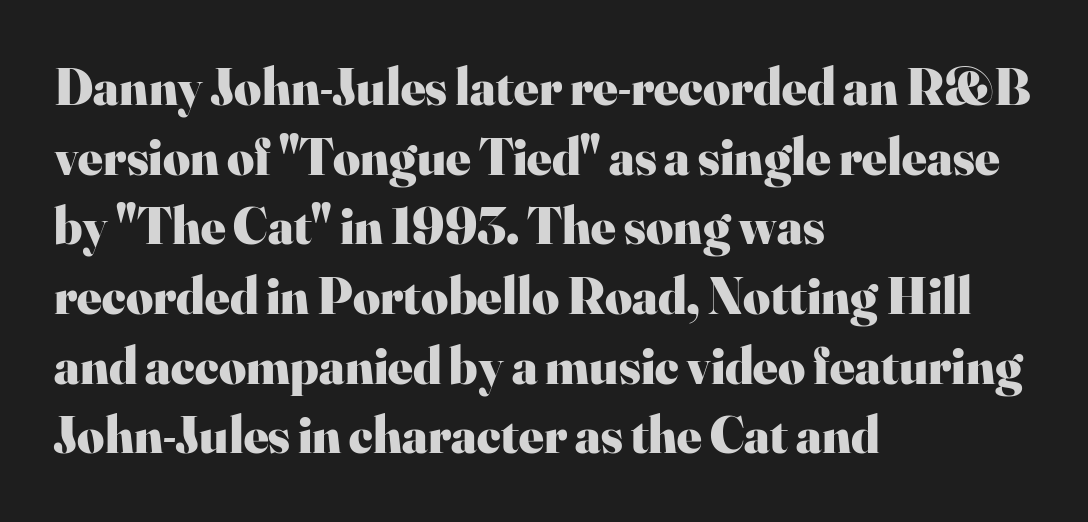
Think of a printed novel: that variable character pitch is what you see here. No extra tracking has been applied to these lines. Typographically, this falls in the serif category. Every character sits straight up, as roman type does. A typesetter would call this leading conventional body-copy spacing. Beneath every word, the page is bare.
